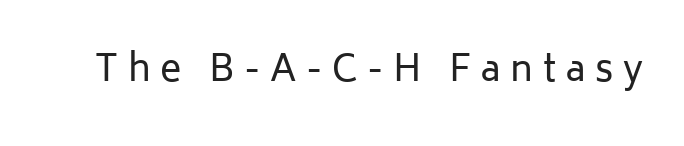
{"serif": "no", "italic": "no", "bold": "no", "weight": "regular", "width": "normal", "stroke_contrast": "low", "x_height": "medium", "monospaced": "no", "underline": "no", "letter_spacing": "wide", "letter_spacing_em": 0.27, "glyph_px": 36}
